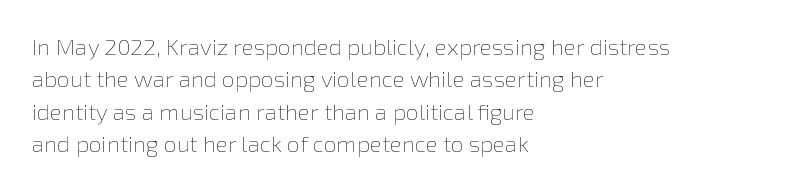
{"italic": "no", "bold": "no", "underline": "no", "align": "left", "line_spacing": "normal", "line_spacing_ratio": 1.41, "letter_spacing": "normal", "letter_spacing_em": 0.0, "glyph_px": 23}
